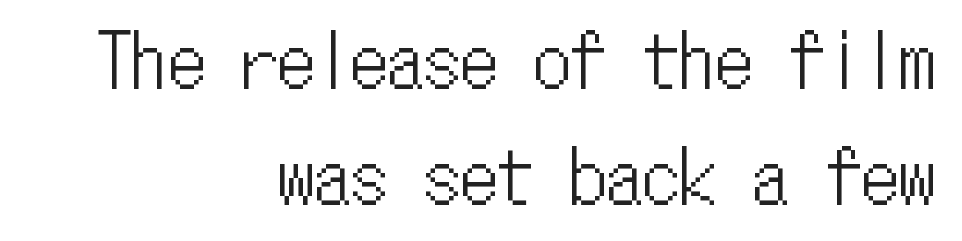
The image shows 73 px condensed type, upright, monospaced; set right-aligned, normal line spacing (1.59x), normal letter spacing, not underlined; low stroke contrast and a medium x-height.
